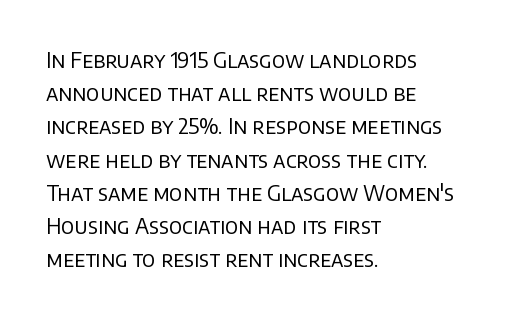
Q: Is the text bold? A: No.
Q: Is the text italic (slanted)? A: No, it is upright.
Q: Is the text underlined? A: No.
Q: How is the paragraph aligned? A: Left-aligned.
Q: Is the spacing between letters normal or unusually wide? A: Normal.
Q: Is the spacing between lines tight, normal or loose? A: Normal.
